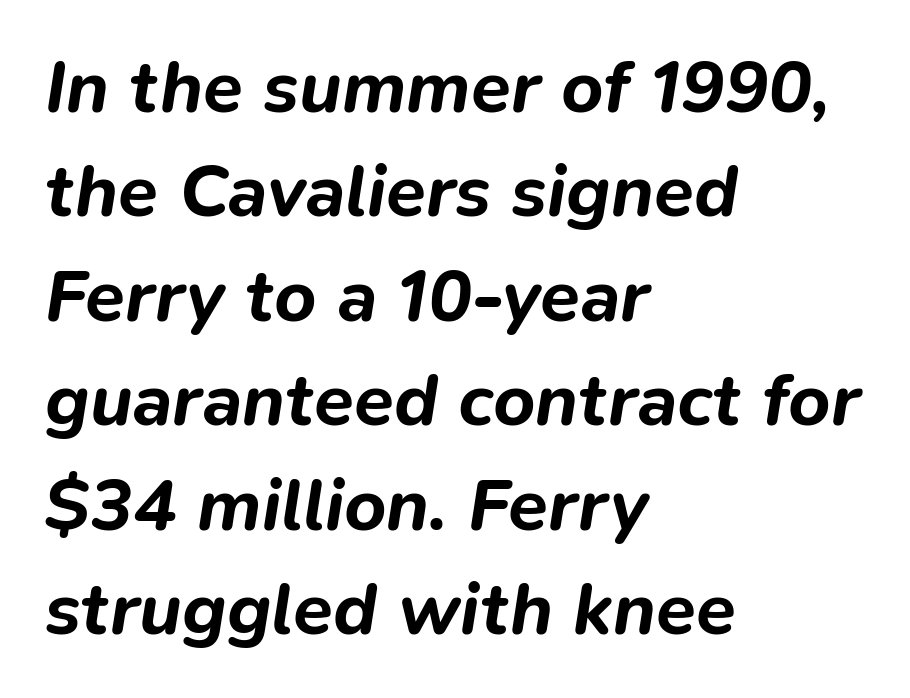
Decoration check: the copy has no underline. Varying glyph widths throughout — classic text-font behaviour. The lettering tilts uniformly, giving the passage an italic look. Glyph-to-glyph distance matches everyday printed text. What weight is shown? A full bold with thick strokes.
